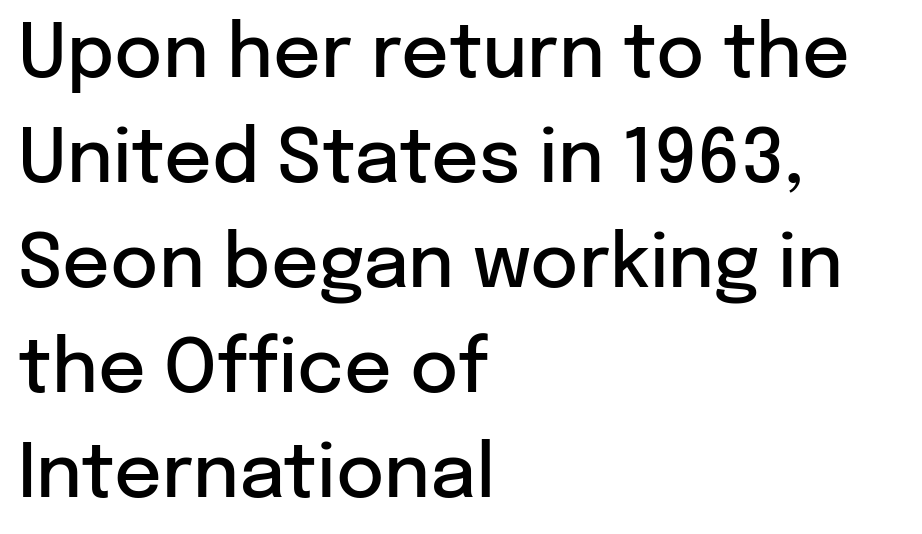
Honestly, the row spacing looks completely unremarkable. Weight: semibold (demi). The specimen omits any rule beneath the text block's lines. Observe the absence of serifs on each vertical stroke in this sample. You could not count columns in this text — the font is proportionally spaced.
